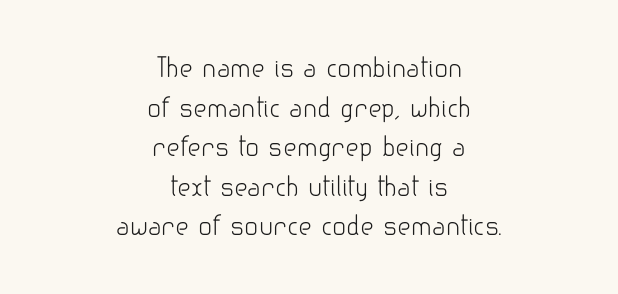
Line starts and ends both wander, symmetrically. Characters remain perfectly vertical along every line. No chunkiness to these letters — they're not bold. This sample keeps an unexceptional amount of space between lines. Any mark beneath the type? The region is blank.
